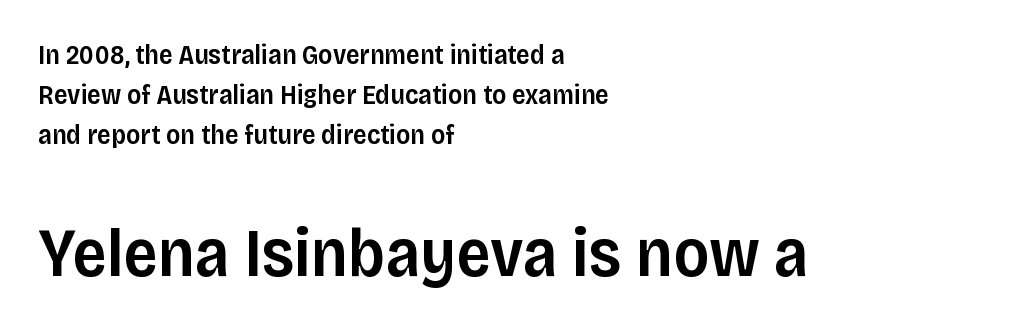
The rendering uses a semibold face; strokes are thickened but not to full bold. The passage shown is typed in a proportional face where columns would drift. Note: no serifs on the glyphs. In terms of letterspacing, this is plain default setting.
